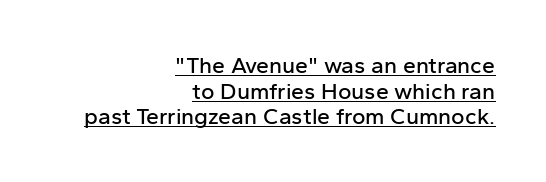
Q: Is the text italic (slanted)? A: No, it is upright.
Q: Is the text underlined? A: Yes.
Q: How is the paragraph aligned? A: Right-aligned.
Q: Is the spacing between letters normal or unusually wide? A: Normal.
Q: Is the spacing between lines tight, normal or loose? A: Tight.
